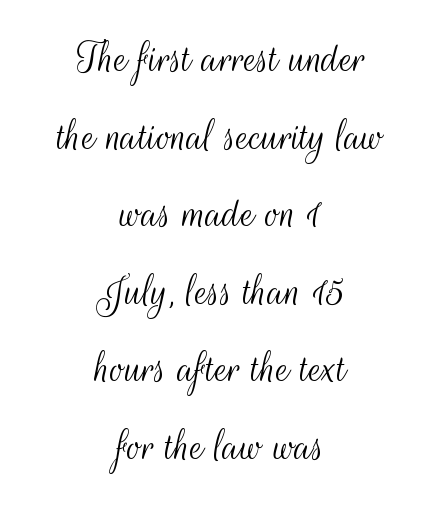
These lines stack symmetrically, like a column narrowing and widening about its center. The passage shown is not bold in any degree. Letters rest on an invisible, unmarked baseline. Compared with typical body copy, the letter spacing here is the same.
